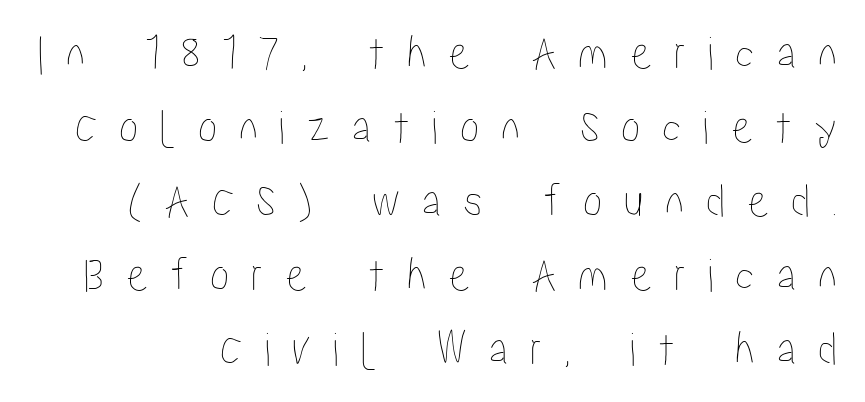
The image shows 49 px condensed type, upright; set normal line spacing (1.51x), unusually wide letter spacing (+0.44 em), not underlined; low stroke contrast and a medium x-height.
